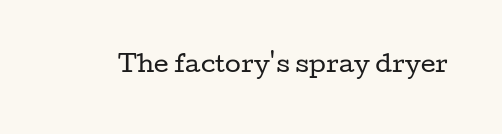
The image shows 23 px text type, upright; set normal letter spacing, not underlined.
